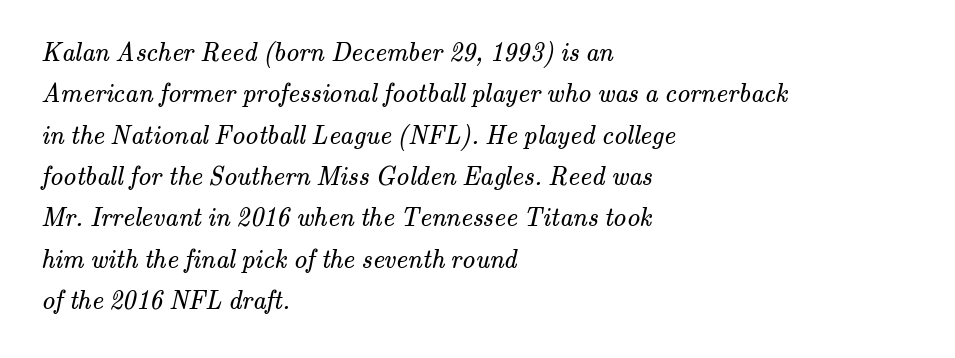
{"bold": "no", "underline": "no", "align": "left", "line_spacing": "normal", "line_spacing_ratio": 1.59, "letter_spacing": "normal", "letter_spacing_em": 0.0, "glyph_px": 26}
